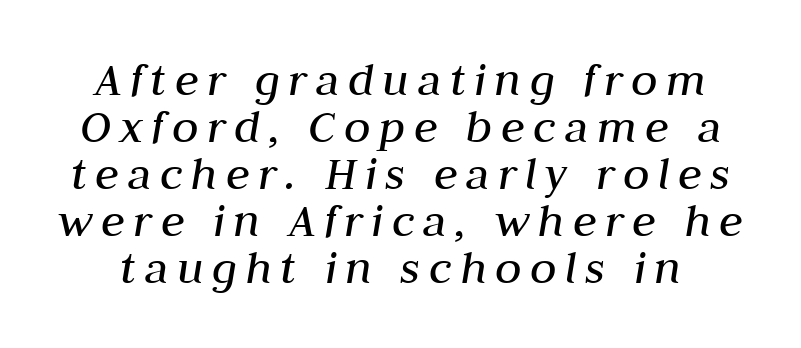
Q: Is the text bold? A: No.
Q: Is the text italic (slanted)? A: Yes, it leans right by about 10 degrees.
Q: Is the text underlined? A: No.
Q: Is the spacing between lines tight, normal or loose? A: Tight.
Q: Width (condensed, normal, or wide)? A: Normal.
Q: Stroke contrast? A: Medium.
Q: x-height? A: Medium.
Q: Monospaced? A: No.
